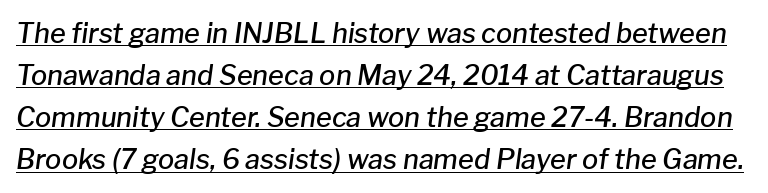
{"italic": "yes", "lean": "right", "slant_degrees": 8, "bold": "semi", "underline": "yes", "line_spacing": "normal", "line_spacing_ratio": 1.56, "letter_spacing": "normal", "letter_spacing_em": 0.0, "glyph_px": 27}
